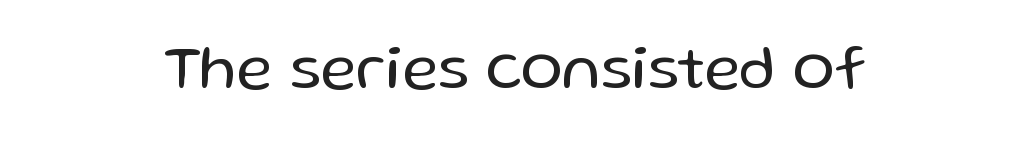
The passage shown is not bold in any degree. Honestly, the letter spacing is just normal — you wouldn't notice it. The characters display no serif detailing; their extremities are plain. Note the varied advance widths — an 'i' is clearly narrower than an 'm'. Letters rest on an invisible, unmarked baseline.
